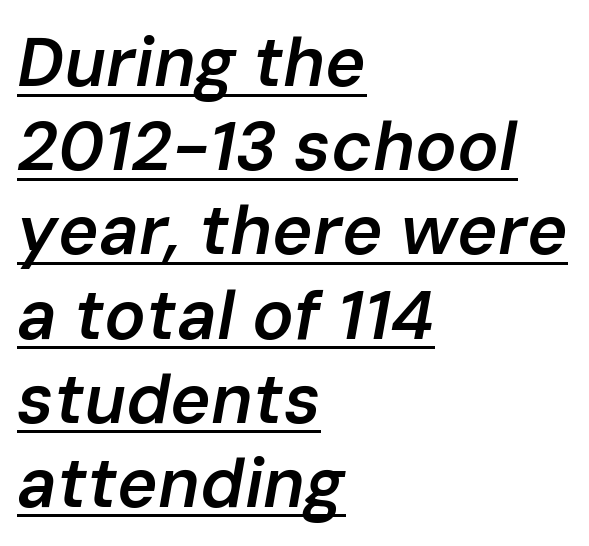
Q: Is the text bold? A: Semi-bold.
Q: Is the text italic (slanted)? A: Yes, it leans right by about 10 degrees.
Q: Is the text underlined? A: Yes.
Q: How is the paragraph aligned? A: Left-aligned.
Q: Is the spacing between letters normal or unusually wide? A: Normal.
Q: Width (condensed, normal, or wide)? A: Normal.
Q: Stroke contrast? A: Low.
Q: x-height? A: Medium.
Q: Monospaced? A: No.
